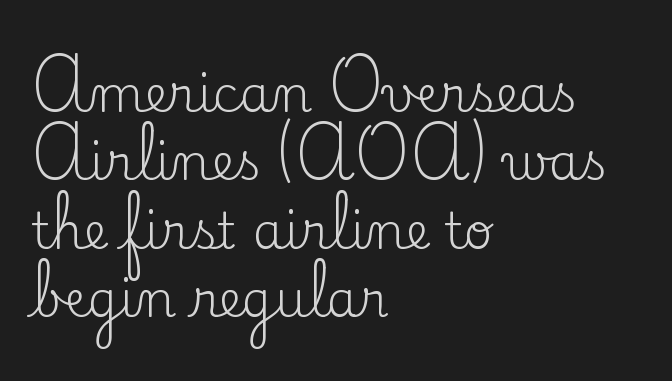
Q: Is the text bold? A: No.
Q: Is the text italic (slanted)? A: No, it is upright.
Q: Is the text underlined? A: No.
Q: How is the paragraph aligned? A: Left-aligned.
Q: Is the spacing between letters normal or unusually wide? A: Normal.
Q: Is the spacing between lines tight, normal or loose? A: Normal.
Q: Width (condensed, normal, or wide)? A: Normal.
Q: Stroke contrast? A: Low.
Q: x-height? A: Small.
Q: Monospaced? A: No.
